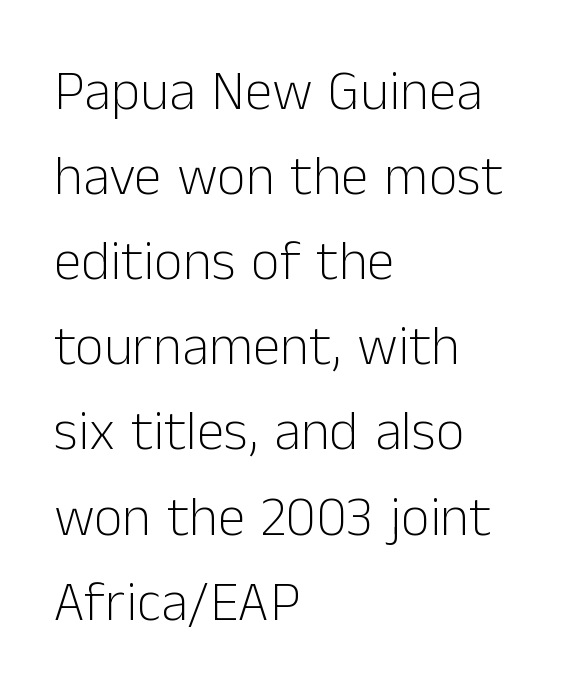
{"serif": "no", "italic": "no", "bold": "no", "weight": "light", "width": "normal", "stroke_contrast": "low", "x_height": "medium", "monospaced": "no", "underline": "no", "align": "left", "line_spacing": "normal", "line_spacing_ratio": 1.52, "letter_spacing": "normal", "letter_spacing_em": 0.0, "glyph_px": 56}
